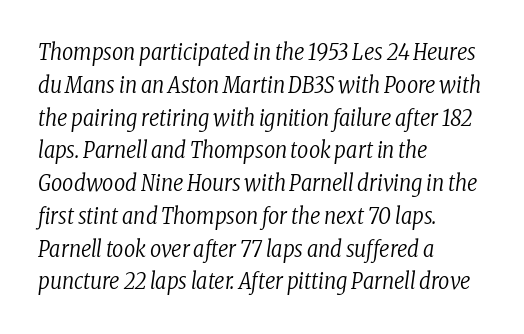
Q: Is the text bold? A: No.
Q: Is the text italic (slanted)? A: Yes, it leans right by about 8 degrees.
Q: Is the text underlined? A: No.
Q: How is the paragraph aligned? A: Left-aligned.
Q: Is the spacing between letters normal or unusually wide? A: Normal.
Q: Is the spacing between lines tight, normal or loose? A: Normal.
